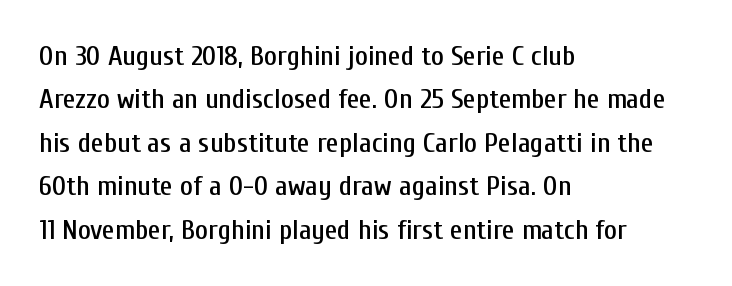
{"serif": "no", "italic": "no", "width": "condensed", "stroke_contrast": "low", "x_height": "medium", "monospaced": "no", "underline": "no", "align": "left", "line_spacing": "normal", "line_spacing_ratio": 1.55, "letter_spacing": "normal", "letter_spacing_em": 0.0, "glyph_px": 28}
